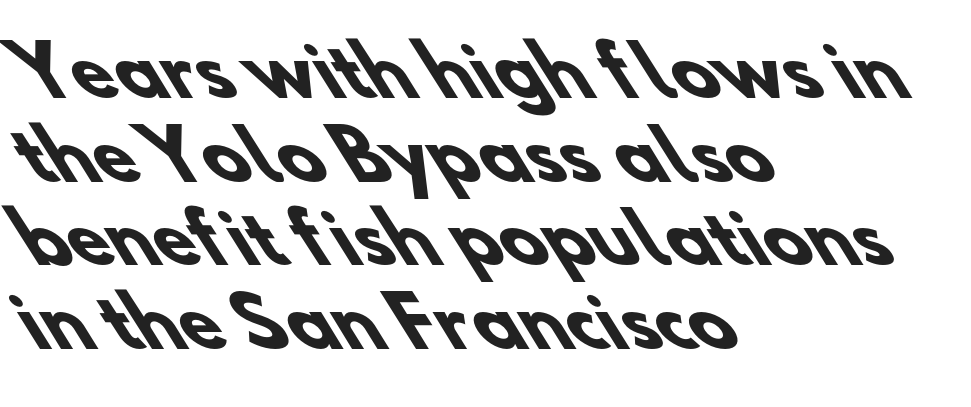
Q: Is the text bold? A: Yes.
Q: Is the typeface a serif or a sans-serif typeface? A: Sans-serif.
Q: Is the text underlined? A: No.
Q: How is the paragraph aligned? A: Left-aligned.
Q: Is the spacing between letters normal or unusually wide? A: Normal.
Q: Width (condensed, normal, or wide)? A: Normal.
Q: Stroke contrast? A: Low.
Q: x-height? A: Small.
Q: Monospaced? A: No.
